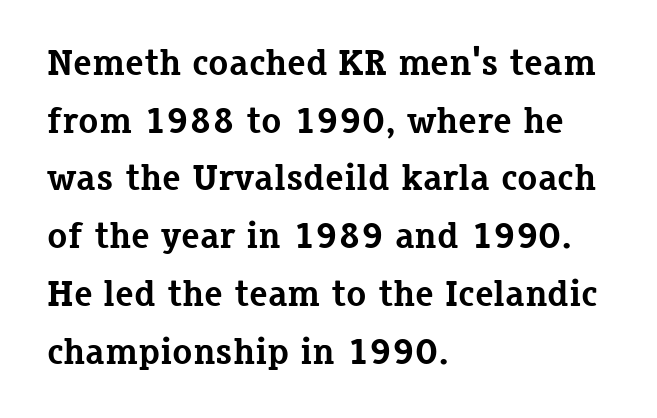
The image shows 37 px bold serif type, upright; set left-aligned, normal line spacing (1.56x), normal letter spacing, not underlined; low stroke contrast and a medium x-height.
